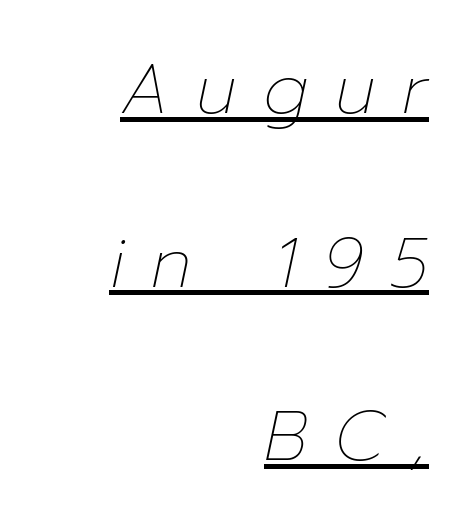
{"italic": "yes", "lean": "right", "slant_degrees": 12, "bold": "no", "weight": "thin", "width": "normal", "stroke_contrast": "low", "x_height": "medium", "monospaced": "no", "underline": "yes", "align": "right", "line_spacing": "loose", "line_spacing_ratio": 2.48, "letter_spacing": "wide", "letter_spacing_em": 0.38, "glyph_px": 70}
